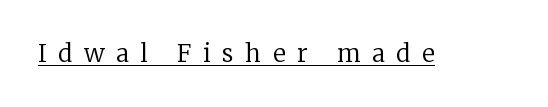
{"italic": "no", "bold": "no", "underline": "yes", "letter_spacing": "wide", "letter_spacing_em": 0.49, "glyph_px": 24}
